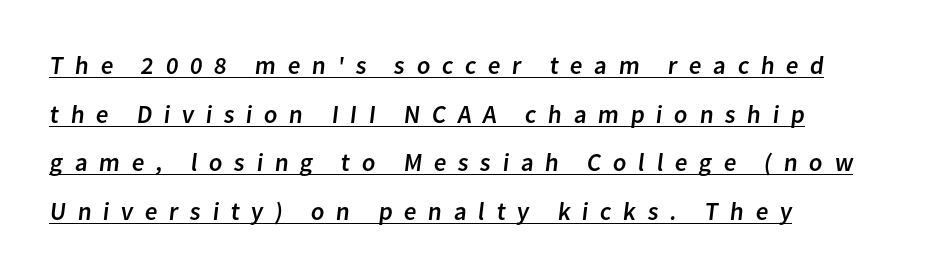
{"underline": "yes", "align": "left", "line_spacing": "loose", "line_spacing_ratio": 1.95, "letter_spacing": "wide", "letter_spacing_em": 0.46, "glyph_px": 25}
